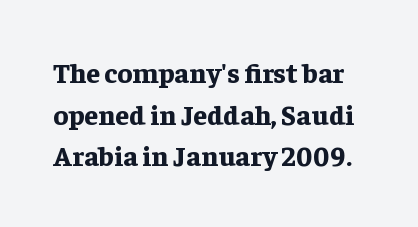
{"serif": "yes", "italic": "no", "bold": "yes", "weight": "bold", "width": "normal", "stroke_contrast": "low", "x_height": "medium", "monospaced": "no", "underline": "no", "line_spacing": "normal", "line_spacing_ratio": 1.49, "letter_spacing": "normal", "letter_spacing_em": 0.0, "glyph_px": 28}
